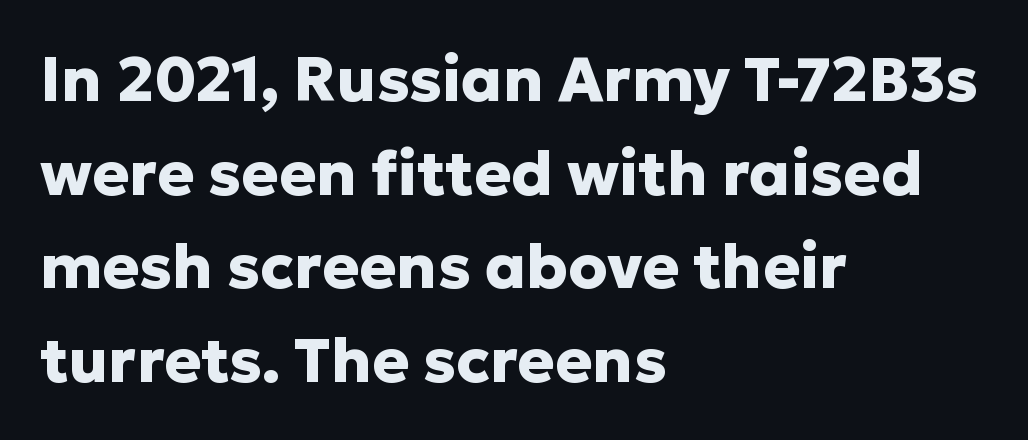
Which margin do the lines hug? The left one — the right edge is uneven. Leading matches the norm, producing a regular column. The foot of each line stays bare and open. Nope, not italic — everything's standing straight. The face used here is rendered with its standard letterfit.
